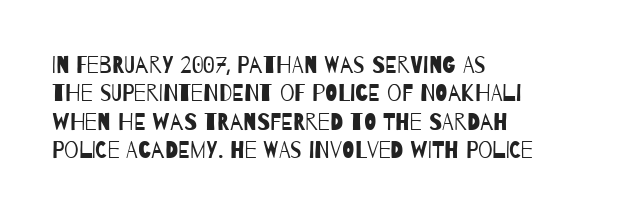
The image shows 23 px text type; set left-aligned, line spacing 1.23x, normal letter spacing, not underlined.
